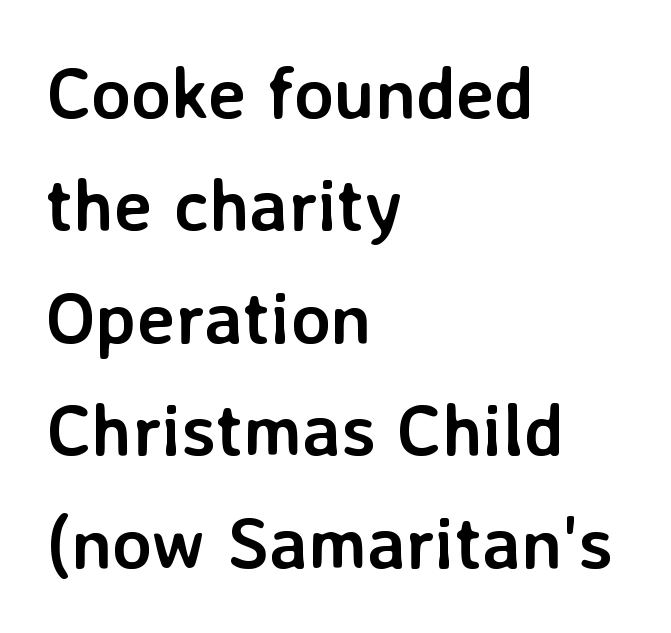
The image shows 73 px semibold sans-serif type, upright; set left-aligned, normal line spacing (1.54x), normal letter spacing, not underlined; low stroke contrast and a medium x-height.
